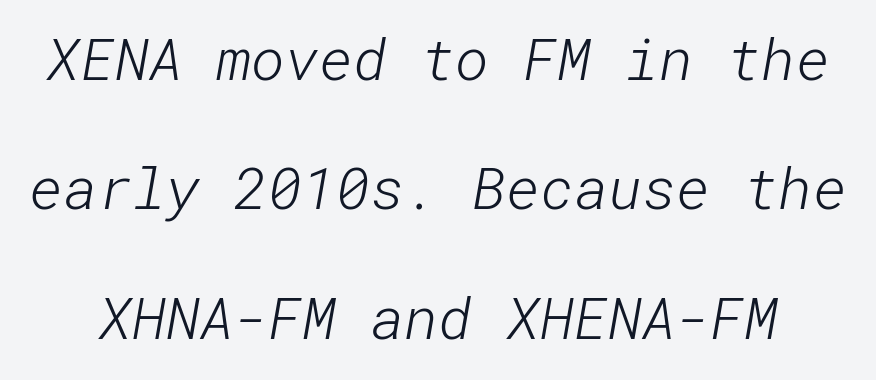
Q: Is the text bold? A: No.
Q: Is the typeface a serif or a sans-serif typeface? A: Sans-serif.
Q: Is the text underlined? A: No.
Q: Is the spacing between letters normal or unusually wide? A: Normal.
Q: Is the spacing between lines tight, normal or loose? A: Loose.
Q: Width (condensed, normal, or wide)? A: Normal.
Q: Stroke contrast? A: Low.
Q: x-height? A: Medium.
